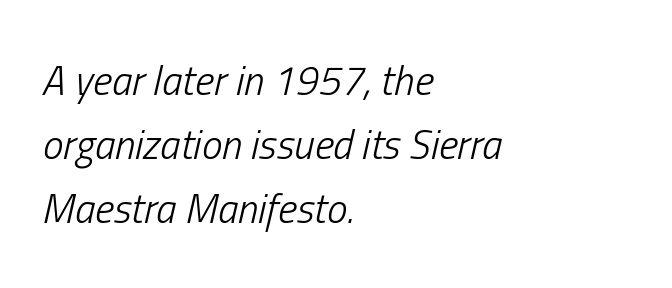
The image shows 41 px light, condensed type, italic (leaning right); set left-aligned, normal line spacing (1.56x), normal letter spacing, not underlined; low stroke contrast and a medium x-height.
